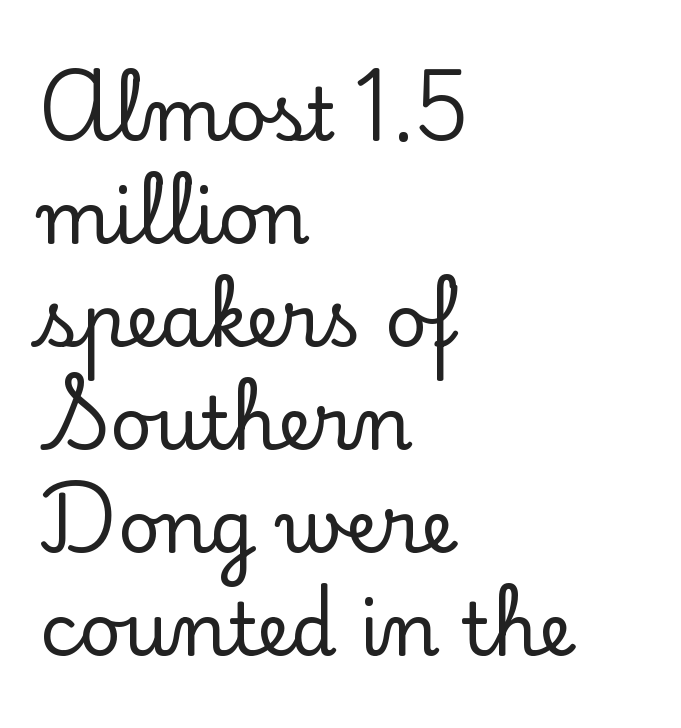
Q: Is the text italic (slanted)? A: No, it is upright.
Q: Is the typeface a serif or a sans-serif typeface? A: Serif.
Q: Is the text underlined? A: No.
Q: How is the paragraph aligned? A: Left-aligned.
Q: Is the spacing between letters normal or unusually wide? A: Normal.
Q: Is the spacing between lines tight, normal or loose? A: Normal.
Q: Width (condensed, normal, or wide)? A: Normal.
Q: Stroke contrast? A: Low.
Q: x-height? A: Small.
Q: Monospaced? A: No.
